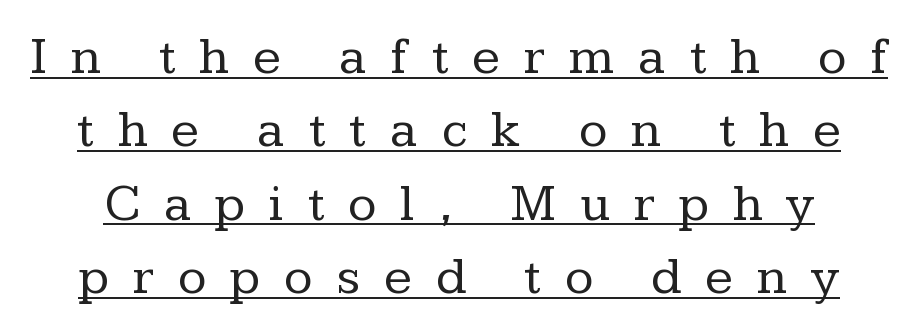
The image shows 52 px regular-weight serif type, upright; set normal line spacing (1.41x), unusually wide letter spacing (+0.46 em), underlined; low stroke contrast and a medium x-height.
